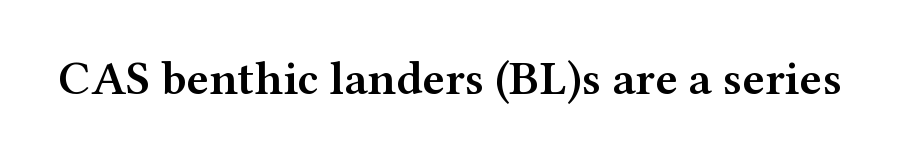
{"serif": "yes", "italic": "no", "bold": "semi", "weight": "semibold", "width": "wide", "stroke_contrast": "medium", "x_height": "medium", "monospaced": "no", "underline": "no", "letter_spacing": "normal", "letter_spacing_em": 0.0, "glyph_px": 48}
